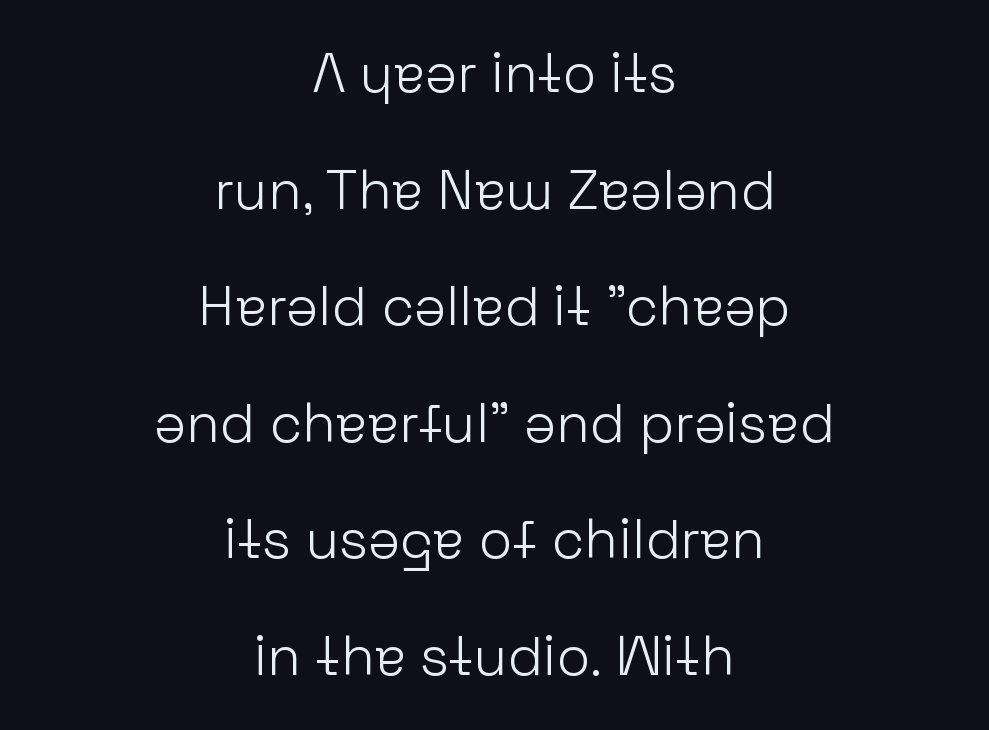
Q: Is the text bold? A: No.
Q: Is the text italic (slanted)? A: No, it is upright.
Q: Is the typeface a serif or a sans-serif typeface? A: Sans-serif.
Q: Is the text underlined? A: No.
Q: How is the paragraph aligned? A: Centered.
Q: Is the spacing between letters normal or unusually wide? A: Normal.
Q: Is the spacing between lines tight, normal or loose? A: Loose.
Q: Width (condensed, normal, or wide)? A: Normal.
Q: Stroke contrast? A: Low.
Q: x-height? A: Medium.
Q: Monospaced? A: No.
